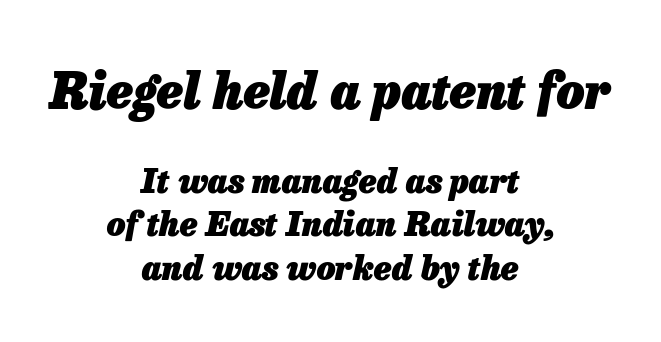
The image shows 49 px heavy type, italic (leaning right); set centered, normal line spacing (1.32x), normal letter spacing, not underlined; the first (top) block is 1.48x larger; low stroke contrast and a medium x-height.
